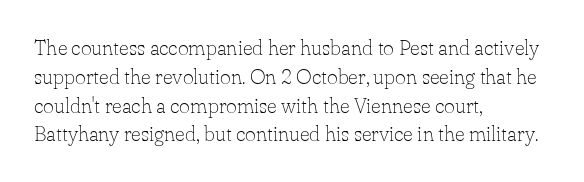
The image shows 21 px text type, upright; set left-aligned, normal line spacing (1.37x), normal letter spacing, not underlined.
